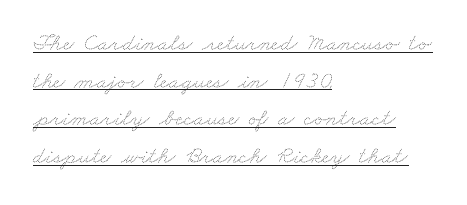
{"bold": "no", "underline": "yes", "align": "left", "line_spacing": "normal", "line_spacing_ratio": 1.57, "letter_spacing": "normal", "letter_spacing_em": 0.0, "glyph_px": 24}
